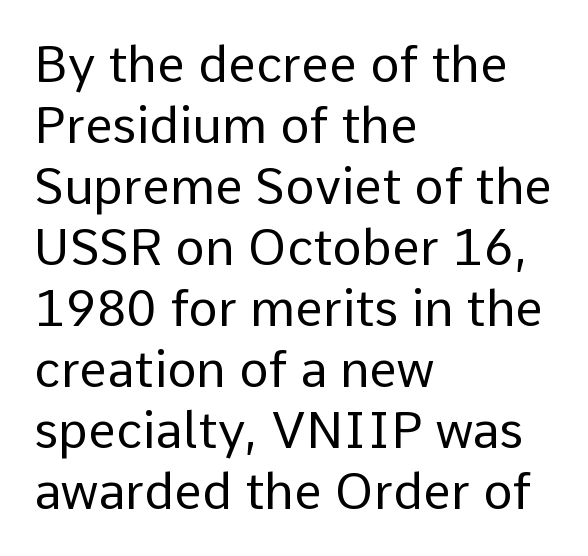
{"serif": "no", "italic": "no", "bold": "no", "weight": "regular", "width": "normal", "stroke_contrast": "low", "x_height": "medium", "monospaced": "no", "underline": "no", "align": "left", "line_spacing_ratio": 1.22, "letter_spacing": "normal", "letter_spacing_em": 0.0, "glyph_px": 50}
